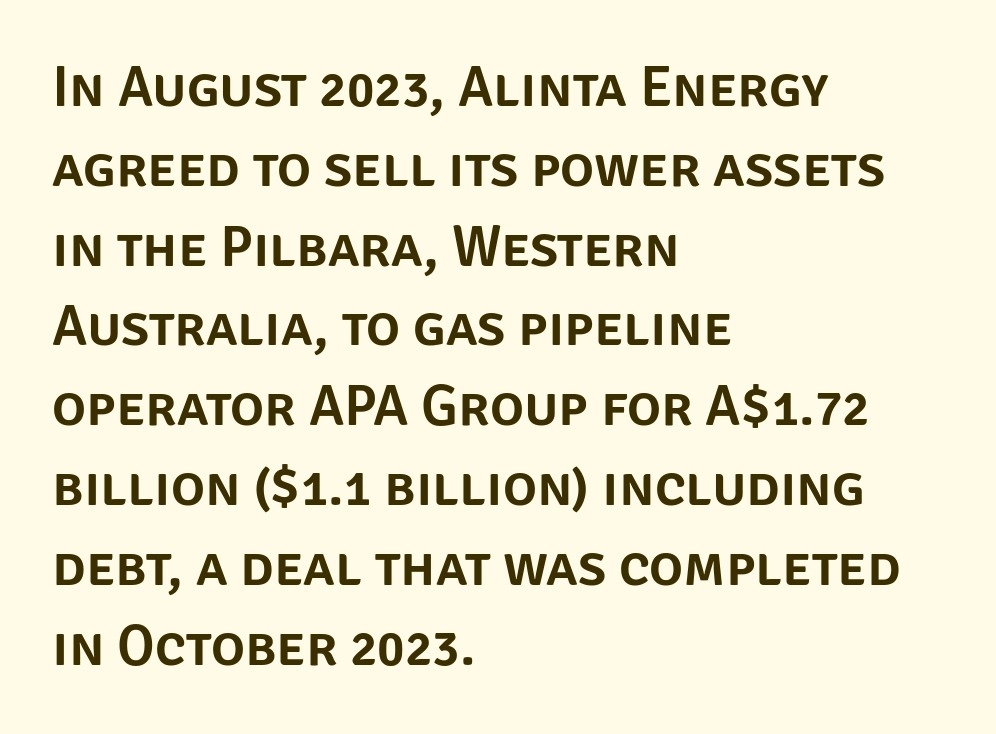
Q: Is the text italic (slanted)? A: No, it is upright.
Q: Is the typeface a serif or a sans-serif typeface? A: Sans-serif.
Q: Is the text underlined? A: No.
Q: How is the paragraph aligned? A: Left-aligned.
Q: Is the spacing between letters normal or unusually wide? A: Normal.
Q: Is the spacing between lines tight, normal or loose? A: Normal.
Q: Width (condensed, normal, or wide)? A: Normal.
Q: Stroke contrast? A: Low.
Q: x-height? A: Large.
Q: Monospaced? A: No.
